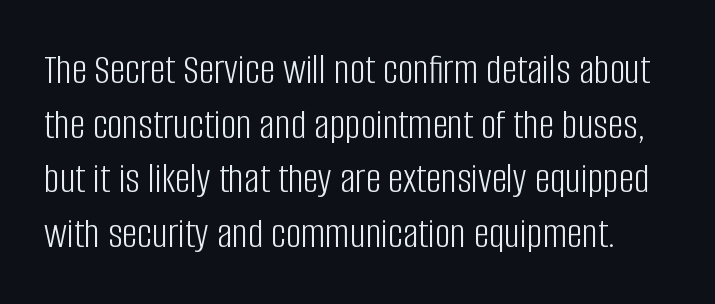
{"serif": "no", "italic": "no", "bold": "no", "weight": "light", "width": "condensed", "stroke_contrast": "low", "x_height": "large", "monospaced": "no", "underline": "no", "line_spacing": "normal", "line_spacing_ratio": 1.27, "letter_spacing": "normal", "letter_spacing_em": 0.0, "glyph_px": 43}
